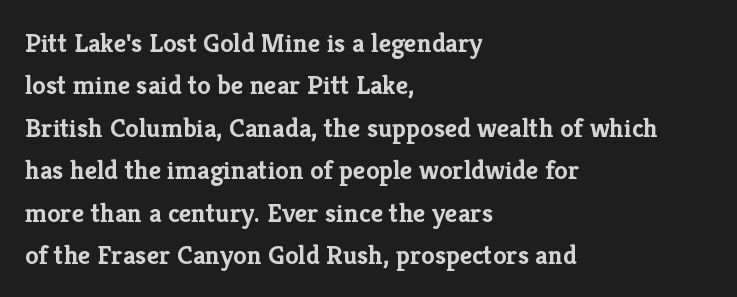
{"italic": "no", "bold": "yes", "underline": "no", "align": "left", "line_spacing": "normal", "line_spacing_ratio": 1.57, "letter_spacing": "normal", "letter_spacing_em": 0.0, "glyph_px": 27}
